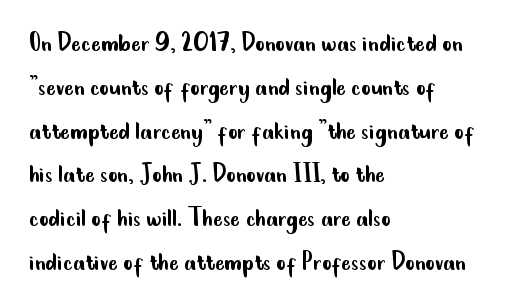
Q: Is the text bold? A: No.
Q: Is the text italic (slanted)? A: No, it is upright.
Q: Is the typeface a serif or a sans-serif typeface? A: Sans-serif.
Q: Is the text underlined? A: No.
Q: How is the paragraph aligned? A: Left-aligned.
Q: Is the spacing between letters normal or unusually wide? A: Normal.
Q: Is the spacing between lines tight, normal or loose? A: Normal.
Q: Width (condensed, normal, or wide)? A: Condensed.
Q: Stroke contrast? A: Low.
Q: x-height? A: Small.
Q: Monospaced? A: No.
